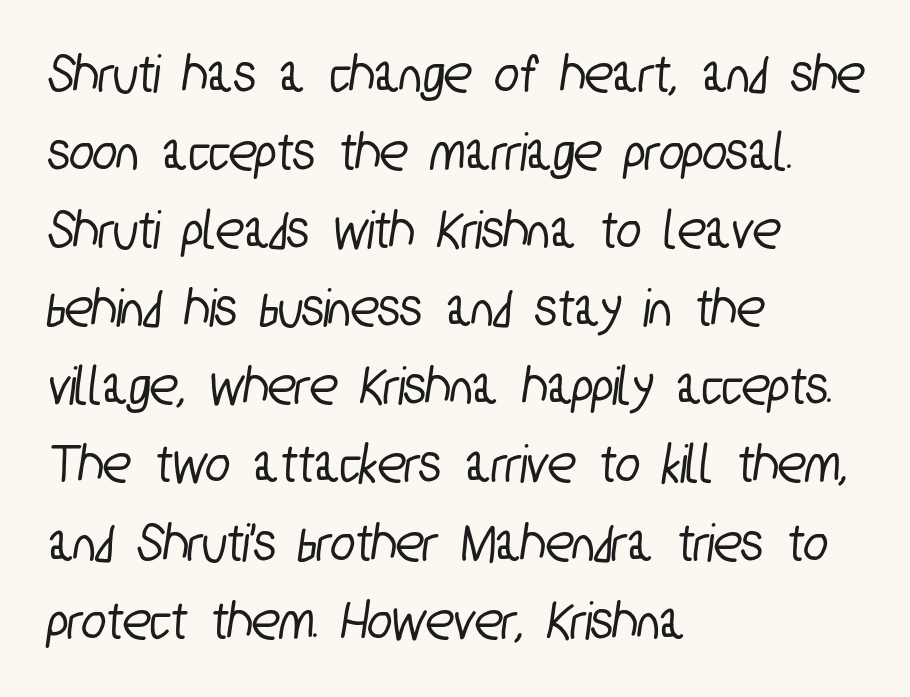
Q: Is the typeface a serif or a sans-serif typeface? A: Sans-serif.
Q: Is the text underlined? A: No.
Q: How is the paragraph aligned? A: Left-aligned.
Q: Is the spacing between letters normal or unusually wide? A: Normal.
Q: Is the spacing between lines tight, normal or loose? A: Normal.
Q: Width (condensed, normal, or wide)? A: Condensed.
Q: Stroke contrast? A: Low.
Q: x-height? A: Medium.
Q: Monospaced? A: No.
